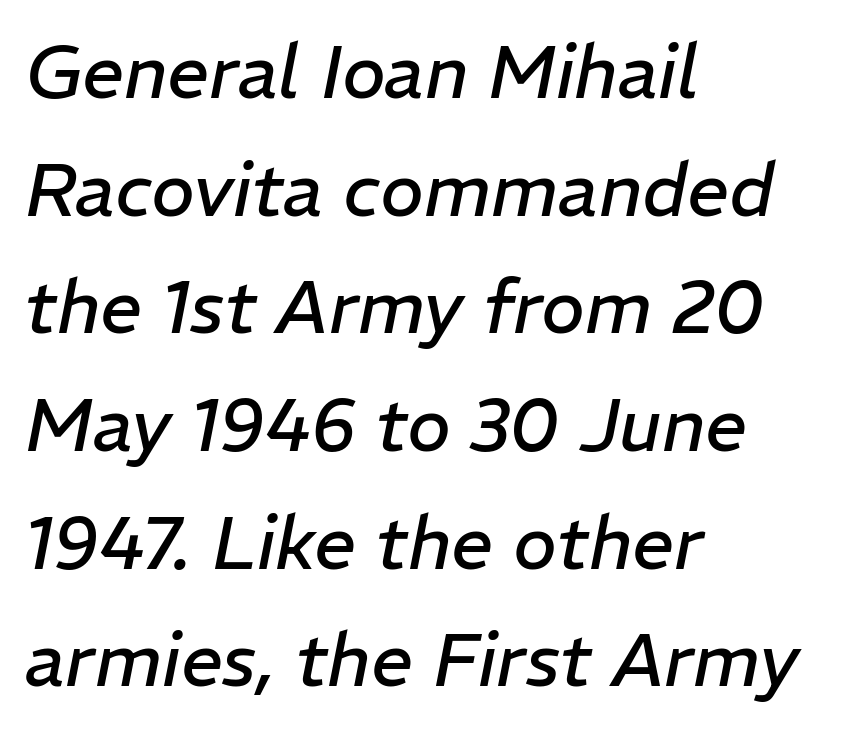
Does the lettering tilt? It does — this is italic. Ink coverage per letter is moderate at most. Baseline-to-baseline distance is the conventional proportion of letter height. The baseline area is clear. Tracking here is standard; glyphs follow each other at the usual distance.
